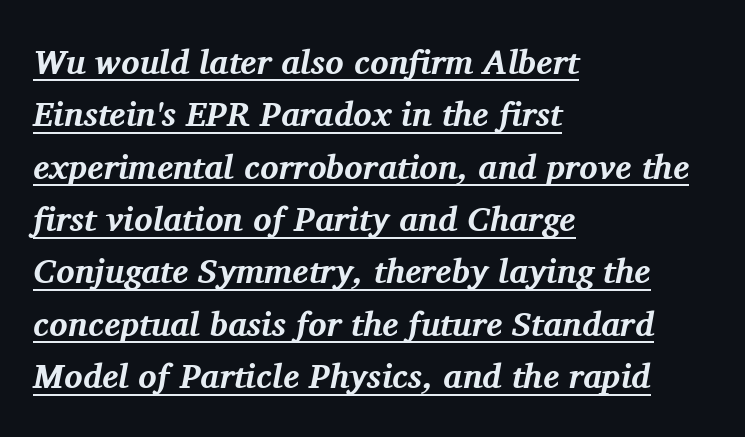
Q: Is the text bold? A: Yes.
Q: Is the text italic (slanted)? A: Yes, it leans right by about 11 degrees.
Q: Is the typeface a serif or a sans-serif typeface? A: Serif.
Q: Is the text underlined? A: Yes.
Q: How is the paragraph aligned? A: Left-aligned.
Q: Is the spacing between letters normal or unusually wide? A: Normal.
Q: Is the spacing between lines tight, normal or loose? A: Normal.
Q: Width (condensed, normal, or wide)? A: Normal.
Q: Stroke contrast? A: Medium.
Q: x-height? A: Medium.
Q: Monospaced? A: No.
